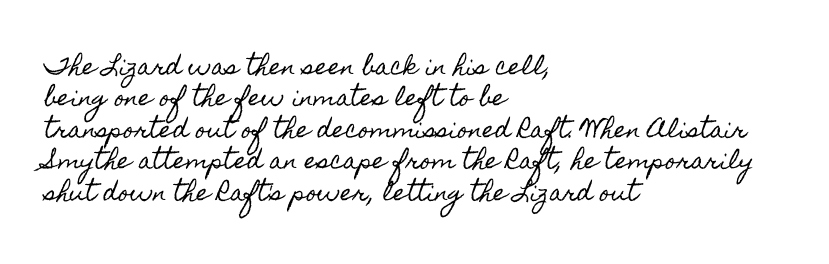
The image shows 22 px text type; set left-aligned, normal line spacing (1.43x), normal letter spacing, not underlined.
